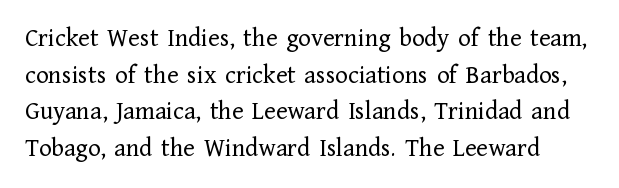
No heavy texture on the line: the type isn't bold. Unmarked baselines from the first word to the last. Reading down the column, the eye jumps a familiar distance to each next line. Each word holds together tightly as a unit, with standard inter-letter gaps. Posture: straight, roman, zero tilt.
